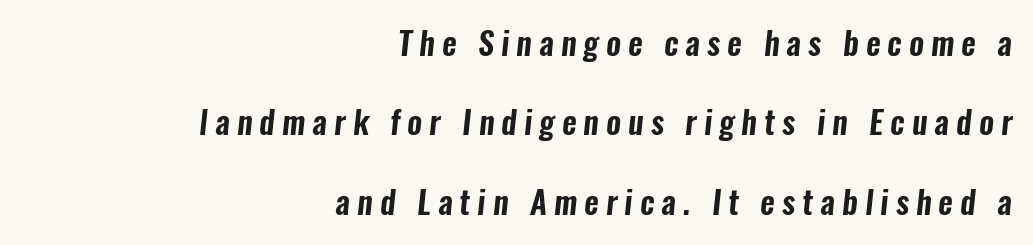
{"serif": "no", "width": "condensed", "stroke_contrast": "low", "x_height": "medium", "monospaced": "no", "underline": "no", "align": "right", "line_spacing": "loose", "line_spacing_ratio": 2.48, "letter_spacing": "wide", "letter_spacing_em": 0.22, "glyph_px": 32}
